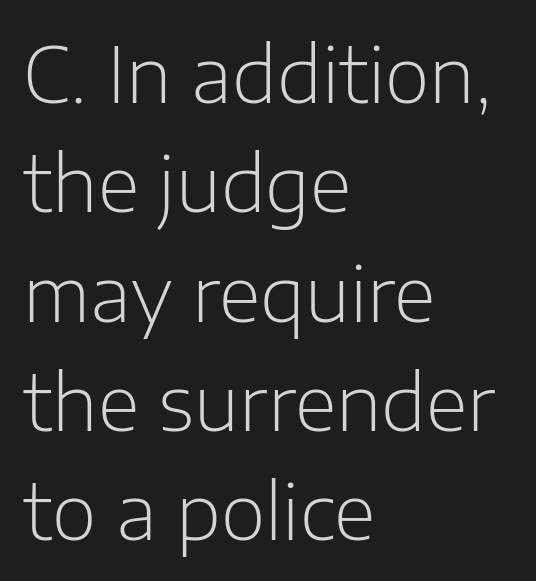
How would I describe the line gaps? Plain and ordinary. The type is set solid horizontally, with unmodified tracking. These lines are rendered in a variable-pitch font. The type sits square on the baseline with zero lean.
